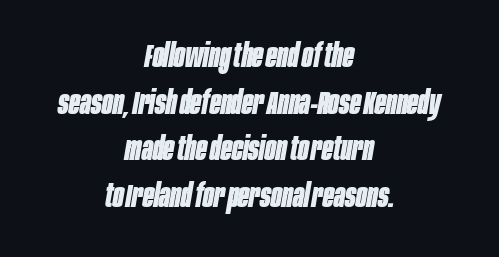
Honestly, the row spacing looks completely unremarkable. The horizontal fit of the characters is conventional and even. Does the weight exceed regular? Yes, all the way to bold. Check the space under the baseline: it is left empty. Line starts and ends both wander, symmetrically. The face used here is proportionally spaced, like ordinary book or web type.
